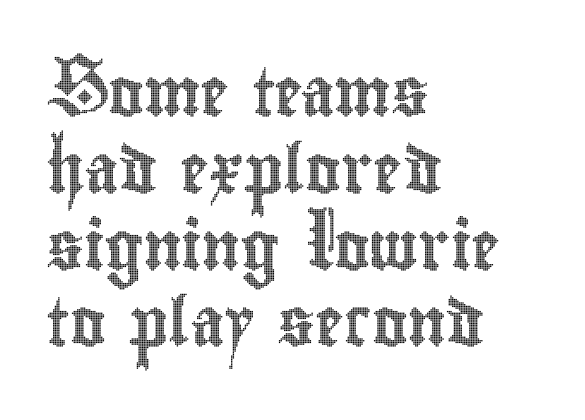
{"italic": "no", "width": "condensed", "x_height": "small", "monospaced": "no", "underline": "no", "align": "left", "line_spacing": "normal", "line_spacing_ratio": 1.6, "letter_spacing": "normal", "letter_spacing_em": 0.0, "glyph_px": 48}
